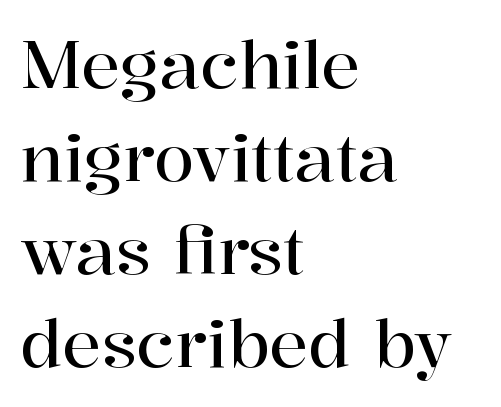
How are the letters spaced? Ordinarily, with no added tracking. Is there much room between lines? A standard amount, neither cramped nor airy. Looks like regular typesetting: each glyph gets only the width it needs. To sum up the face: it has serifs. Lines of text with bare space underneath. In CSS terms this would be text-align: left.
